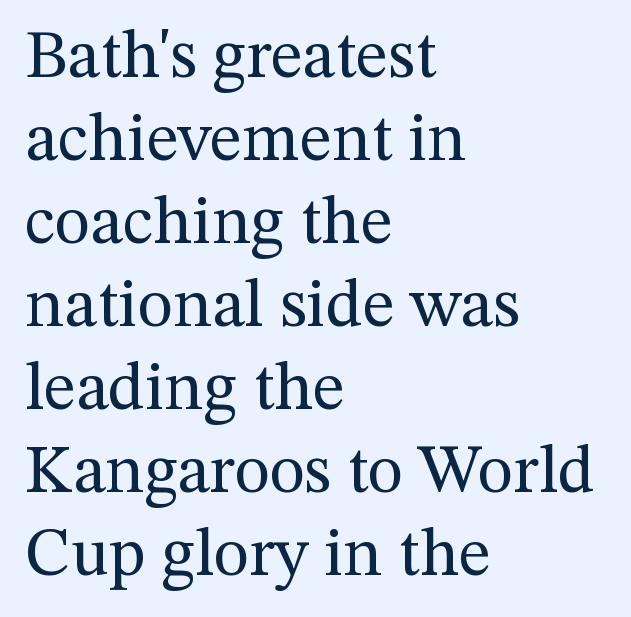
Q: Is the text bold? A: No.
Q: Is the text italic (slanted)? A: No, it is upright.
Q: Is the typeface a serif or a sans-serif typeface? A: Serif.
Q: Is the text underlined? A: No.
Q: How is the paragraph aligned? A: Left-aligned.
Q: Is the spacing between letters normal or unusually wide? A: Normal.
Q: Width (condensed, normal, or wide)? A: Normal.
Q: Stroke contrast? A: Medium.
Q: x-height? A: Medium.
Q: Monospaced? A: No.
